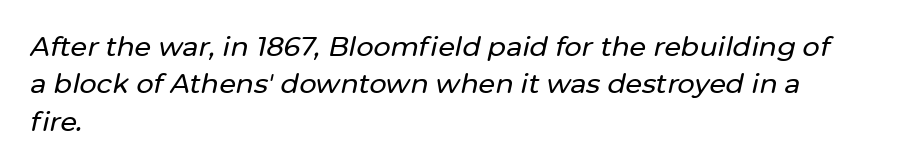
{"italic": "yes", "lean": "right", "slant_degrees": 12, "underline": "no", "align": "left", "line_spacing": "normal", "line_spacing_ratio": 1.38, "letter_spacing": "normal", "letter_spacing_em": 0.0, "glyph_px": 27}
